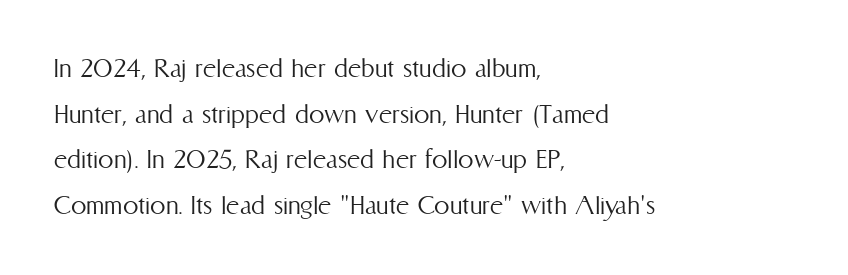
Q: Is the text bold? A: No.
Q: Is the text italic (slanted)? A: No, it is upright.
Q: Is the text underlined? A: No.
Q: How is the paragraph aligned? A: Left-aligned.
Q: Is the spacing between letters normal or unusually wide? A: Normal.
Q: Is the spacing between lines tight, normal or loose? A: Normal.
Q: Width (condensed, normal, or wide)? A: Condensed.
Q: Stroke contrast? A: Medium.
Q: x-height? A: Medium.
Q: Monospaced? A: No.
